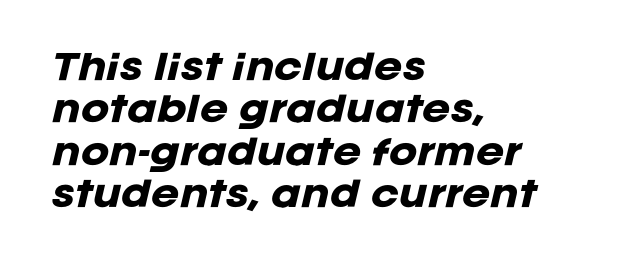
{"italic": "yes", "lean": "right", "slant_degrees": 12, "bold": "yes", "weight": "heavy", "width": "normal", "stroke_contrast": "low", "x_height": "large", "monospaced": "no", "underline": "no", "align": "left", "line_spacing": "normal", "line_spacing_ratio": 1.25, "letter_spacing": "normal", "letter_spacing_em": 0.0, "glyph_px": 34}
